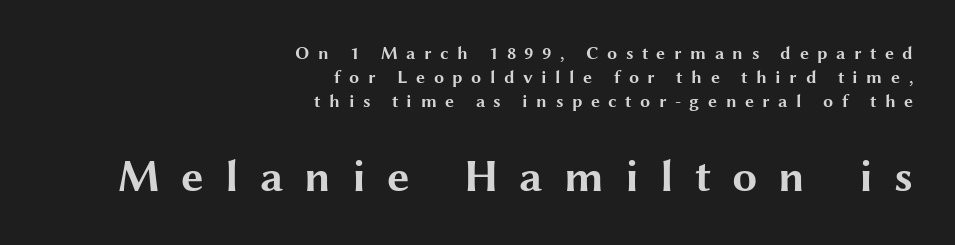
Q: Is the text bold? A: Yes.
Q: Is the text italic (slanted)? A: No, it is upright.
Q: Is the typeface a serif or a sans-serif typeface? A: Sans-serif.
Q: Is the text underlined? A: No.
Q: How is the paragraph aligned? A: Right-aligned.
Q: Is the spacing between letters normal or unusually wide? A: Unusually wide.
Q: Is the spacing between lines tight, normal or loose? A: Normal.
Q: Which block of text is set in a larger size, the first (top) or the second (bottom)? A: The second (bottom) one.
Q: Width (condensed, normal, or wide)? A: Wide.
Q: Stroke contrast? A: Medium.
Q: x-height? A: Medium.
Q: Monospaced? A: No.
